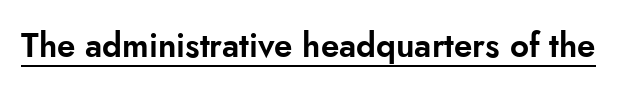
Q: Is the text italic (slanted)? A: No, it is upright.
Q: Is the typeface a serif or a sans-serif typeface? A: Sans-serif.
Q: Is the text underlined? A: Yes.
Q: Is the spacing between letters normal or unusually wide? A: Normal.
Q: Width (condensed, normal, or wide)? A: Normal.
Q: Stroke contrast? A: Low.
Q: x-height? A: Small.
Q: Monospaced? A: No.
